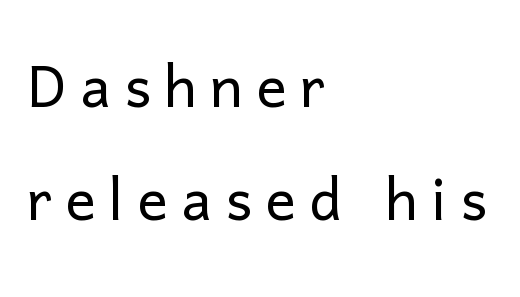
{"serif": "no", "italic": "no", "bold": "no", "weight": "light", "width": "normal", "stroke_contrast": "low", "x_height": "medium", "monospaced": "no", "underline": "no", "align": "left", "line_spacing": "normal", "line_spacing_ratio": 1.51, "glyph_px": 75}
